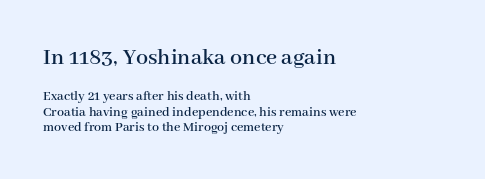
{"italic": "no", "underline": "no", "align": "left", "line_spacing": "tight", "line_spacing_ratio": 1.09, "letter_spacing": "normal", "letter_spacing_em": 0.0, "larger_block": "first", "size_ratio": 1.71, "glyph_px": 24}
